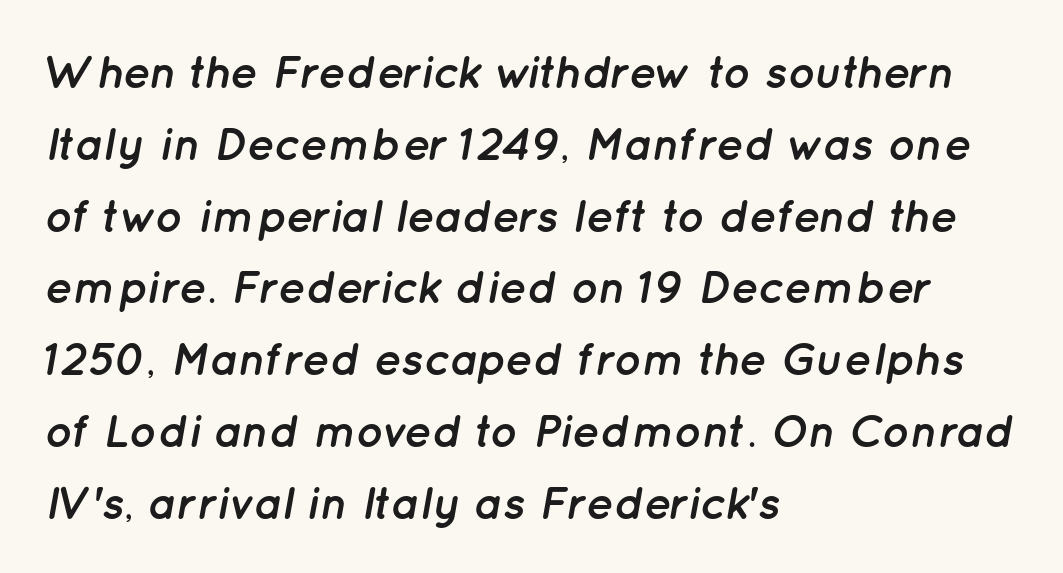
The image shows 46 px semibold type, italic (leaning right); set left-aligned, normal line spacing (1.56x), normal letter spacing, not underlined; low stroke contrast and a medium x-height.
